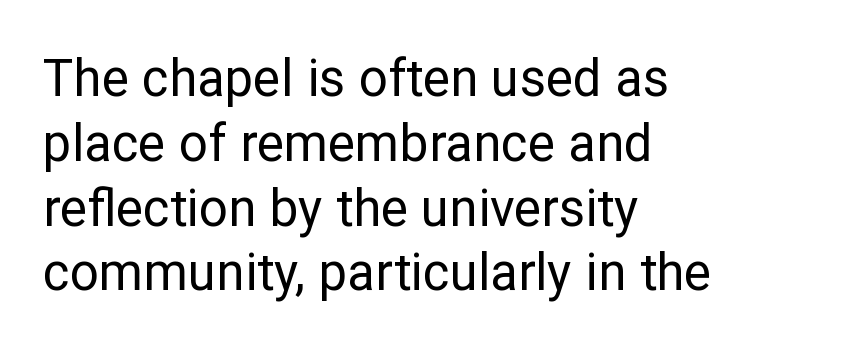
The rag falls on the right side of this text block. Heaviness? Minimal to ordinary, like unemphasized prose. This sample has the flowing, uneven cadence of proportional lettering. The string is rendered with underlining switched off. The designer left line spacing at the default. Italic: no, the glyphs are upright roman.
